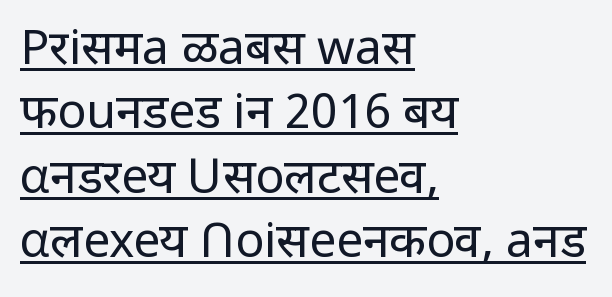
The image shows 48 px regular-weight sans-serif type, upright; set left-aligned, normal line spacing (1.34x), normal letter spacing, underlined; low stroke contrast and a medium x-height.
